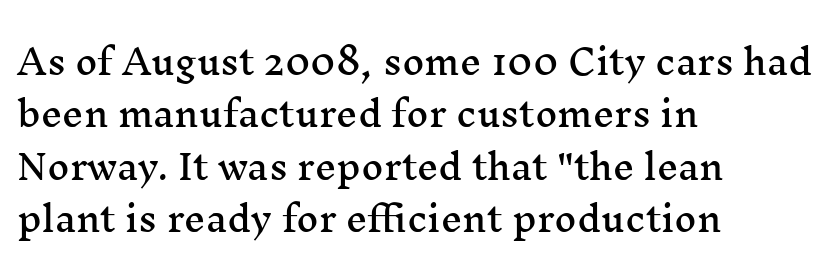
The image shows 34 px wide serif type, upright; set left-aligned, normal line spacing (1.54x), normal letter spacing, not underlined; medium stroke contrast and a medium x-height.
